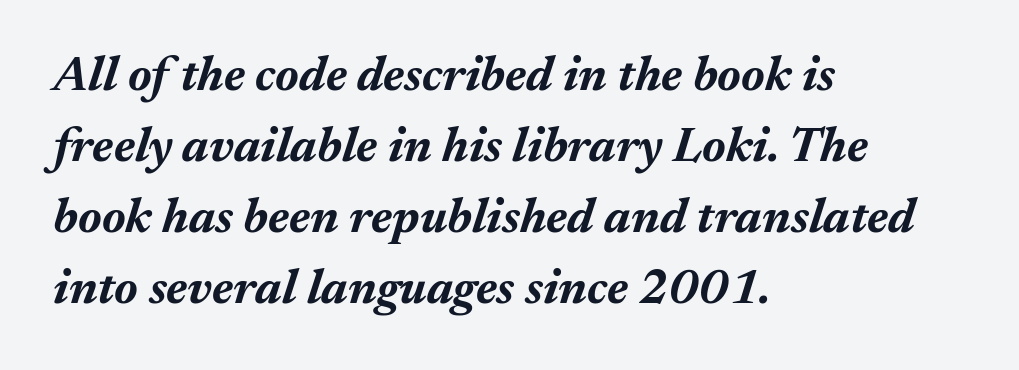
{"italic": "yes", "lean": "right", "slant_degrees": 17, "bold": "yes", "weight": "bold", "width": "normal", "stroke_contrast": "medium", "x_height": "medium", "monospaced": "no", "underline": "no", "align": "left", "line_spacing": "normal", "line_spacing_ratio": 1.45, "letter_spacing": "normal", "letter_spacing_em": 0.0, "glyph_px": 49}
